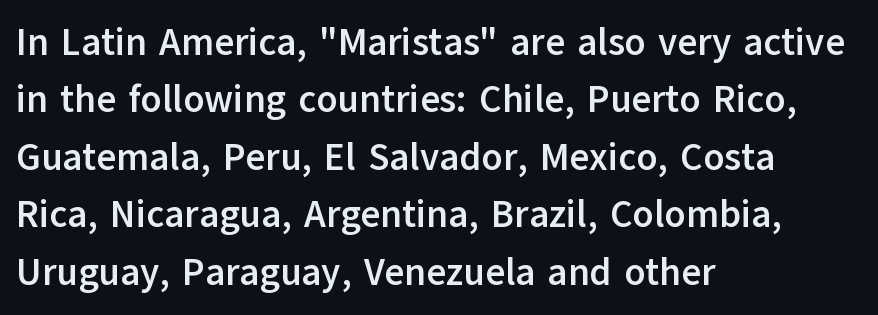
{"serif": "no", "italic": "no", "bold": "yes", "weight": "semibold", "width": "normal", "stroke_contrast": "low", "x_height": "medium", "monospaced": "no", "underline": "no", "align": "left", "line_spacing": "normal", "line_spacing_ratio": 1.51, "letter_spacing": "normal", "letter_spacing_em": 0.0, "glyph_px": 38}
